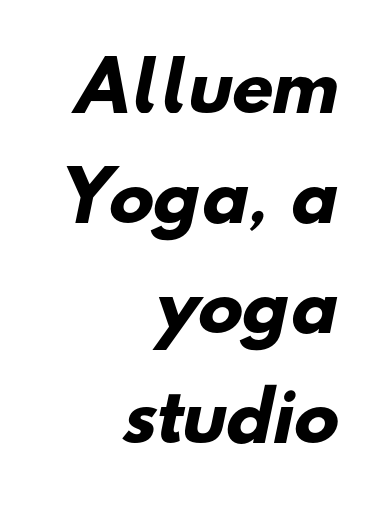
The image shows 67 px heavy sans-serif type; set right-aligned, normal line spacing (1.64x), normal letter spacing, not underlined; low stroke contrast and a small x-height.
